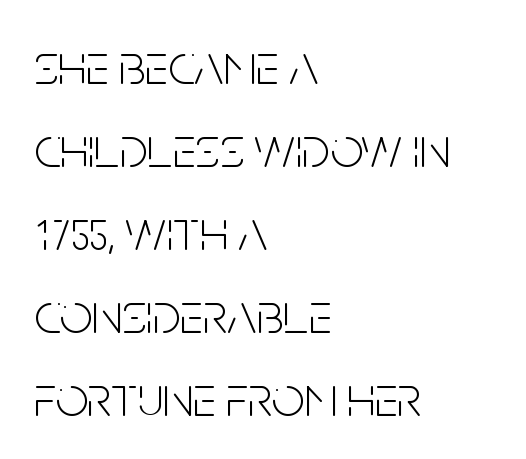
The image shows 58 px light, condensed sans-serif type, upright; set left-aligned, normal line spacing (1.43x), normal letter spacing, not underlined; low stroke contrast and a large x-height.
